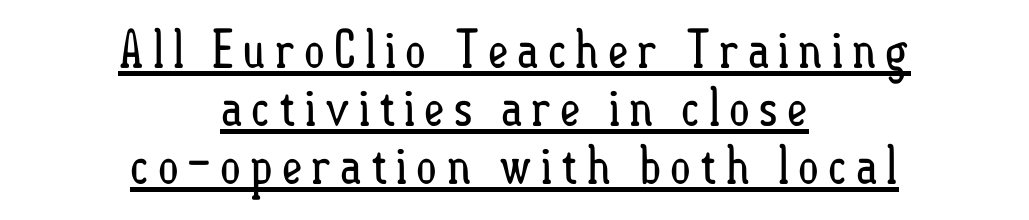
{"italic": "no", "bold": "no", "weight": "regular", "width": "condensed", "stroke_contrast": "low", "x_height": "small", "monospaced": "no", "underline": "yes", "align": "center", "line_spacing": "tight", "line_spacing_ratio": 1.12, "glyph_px": 52}
